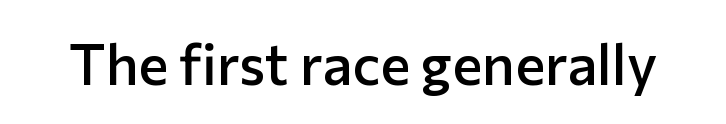
{"serif": "no", "italic": "no", "bold": "semi", "weight": "semibold", "width": "normal", "stroke_contrast": "low", "x_height": "medium", "monospaced": "no", "underline": "no", "letter_spacing": "normal", "letter_spacing_em": 0.0, "glyph_px": 57}
